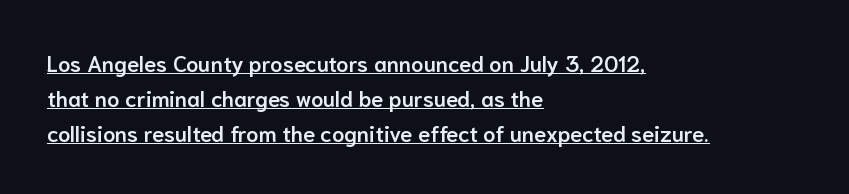
The words here are underlined. One-word summary of the alignment: left. Successive baselines arrive at the customary interval. I'd describe the lettering as semibold — firm but not a full bold.
